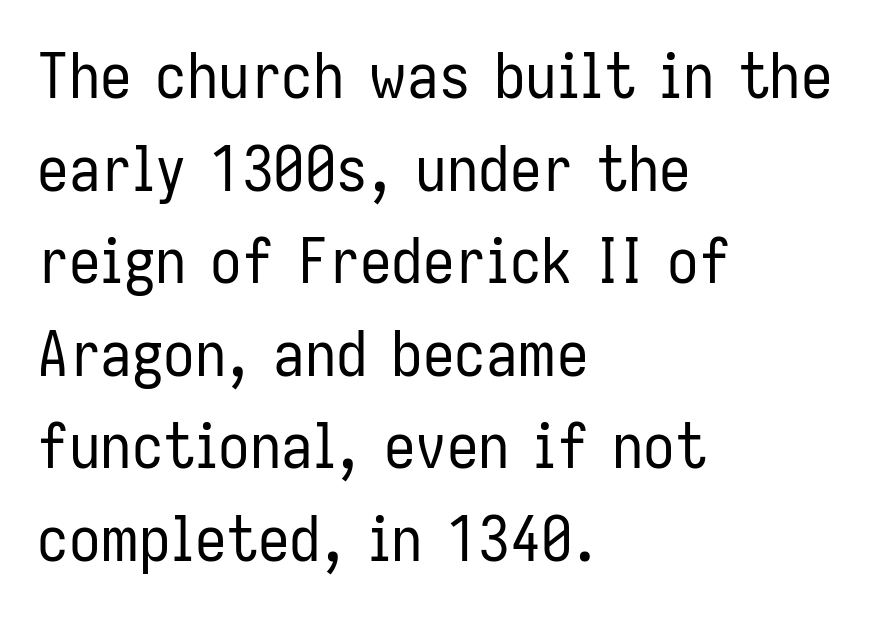
The image shows 63 px regular-weight, condensed sans-serif type, upright; set left-aligned, normal line spacing (1.47x), normal letter spacing, not underlined; low stroke contrast and a medium x-height.
